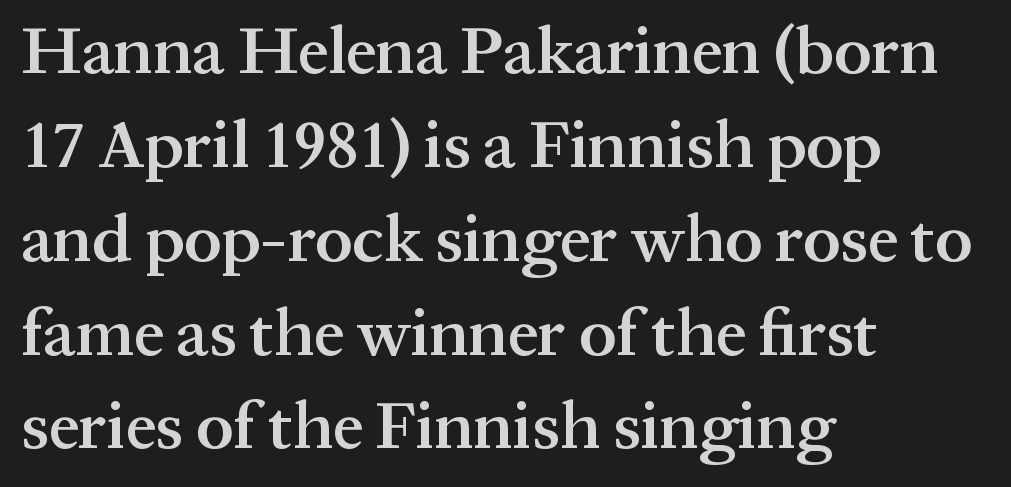
Q: Is the text bold? A: Semi-bold.
Q: Is the text italic (slanted)? A: No, it is upright.
Q: Is the typeface a serif or a sans-serif typeface? A: Serif.
Q: Is the text underlined? A: No.
Q: How is the paragraph aligned? A: Left-aligned.
Q: Is the spacing between letters normal or unusually wide? A: Normal.
Q: Is the spacing between lines tight, normal or loose? A: Normal.
Q: Width (condensed, normal, or wide)? A: Normal.
Q: Stroke contrast? A: Medium.
Q: x-height? A: Medium.
Q: Monospaced? A: No.
